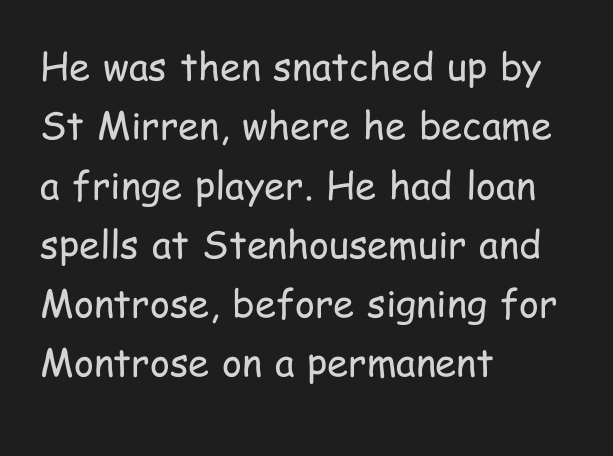
Q: Is the text bold? A: No.
Q: Is the text italic (slanted)? A: No, it is upright.
Q: Is the typeface a serif or a sans-serif typeface? A: Sans-serif.
Q: Is the text underlined? A: No.
Q: How is the paragraph aligned? A: Left-aligned.
Q: Is the spacing between letters normal or unusually wide? A: Normal.
Q: Is the spacing between lines tight, normal or loose? A: Normal.
Q: Width (condensed, normal, or wide)? A: Condensed.
Q: Stroke contrast? A: Low.
Q: x-height? A: Medium.
Q: Monospaced? A: No.
